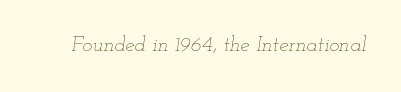
Each word holds together tightly as a unit, with standard inter-letter gaps. Style check: oblique. Lines of text with bare space underneath. Heaviness? Minimal to ordinary, like unemphasized prose.
